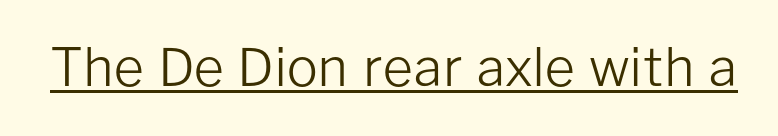
{"serif": "no", "italic": "no", "bold": "no", "weight": "light", "width": "normal", "stroke_contrast": "low", "x_height": "medium", "monospaced": "no", "underline": "yes", "letter_spacing": "normal", "letter_spacing_em": 0.0, "glyph_px": 52}
